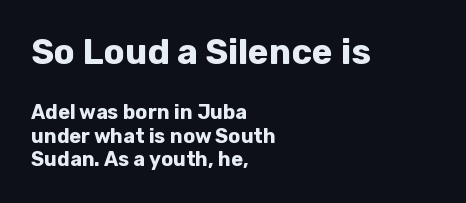
{"serif": "no", "italic": "no", "bold": "yes", "weight": "bold", "width": "normal", "stroke_contrast": "low", "x_height": "medium", "monospaced": "no", "underline": "no", "align": "left", "line_spacing_ratio": 1.18, "letter_spacing": "normal", "letter_spacing_em": 0.0, "larger_block": "first", "size_ratio": 1.75, "glyph_px": 35}
